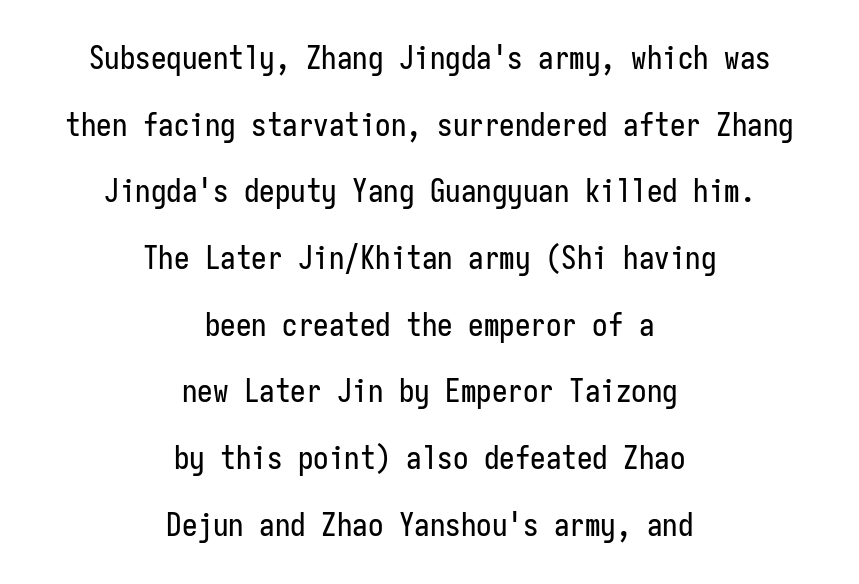
The image shows 31 px condensed sans-serif type, upright, monospaced; set centered, loose line spacing (2.15x), normal letter spacing, not underlined; low stroke contrast and a medium x-height.
